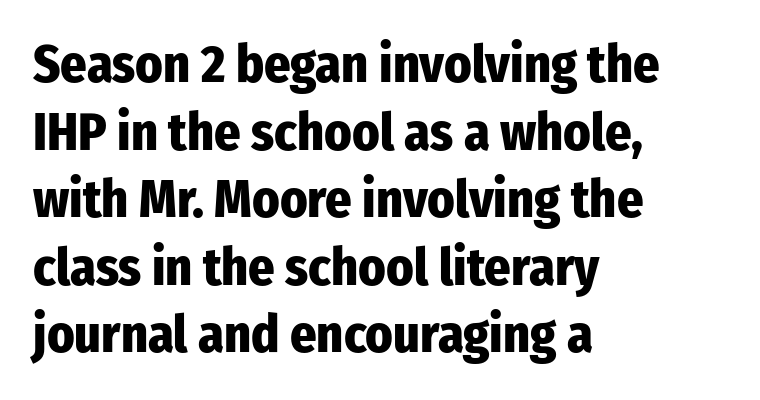
The image shows 52 px heavy, condensed sans-serif type, upright; set left-aligned, normal line spacing (1.3x), normal letter spacing, not underlined; low stroke contrast and a medium x-height.
